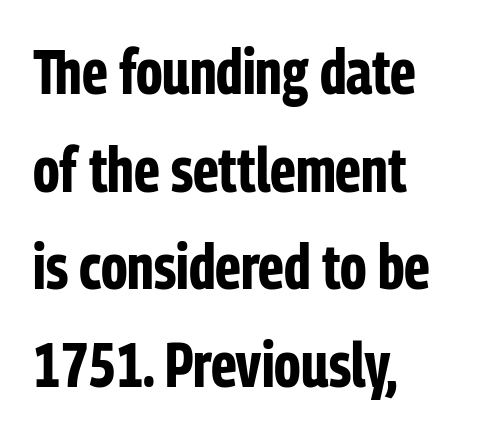
Here the designer chose a conventional face with non-uniform glyph widths. The rendering keeps characters at their native spacing. Reading down the column, the eye jumps a familiar distance to each next line. Look at the bottom of the vertical strokes: they stop flat, with no serifs. The ragged edge is on the right, which tells us the setting is flush left. The letters stand straight up with perfectly vertical stems.
